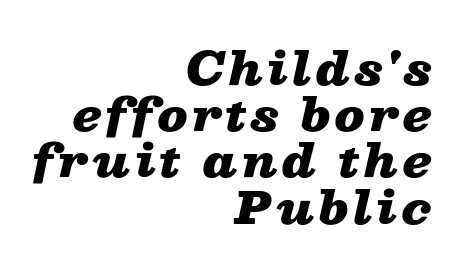
{"italic": "yes", "lean": "right", "slant_degrees": 13, "bold": "yes", "weight": "heavy", "width": "wide", "stroke_contrast": "low", "x_height": "medium", "monospaced": "no", "underline": "no", "align": "right", "line_spacing": "tight", "line_spacing_ratio": 1.05, "glyph_px": 44}
